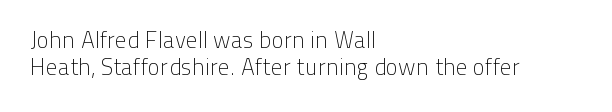
Rule under the text: the space is simply empty. Does extra space separate the letters? No, they use regular spacing. Line beginnings align vertically; line endings do not. Vertical stems look standard width or narrower in stroke. The letters stand straight up with perfectly vertical stems.
